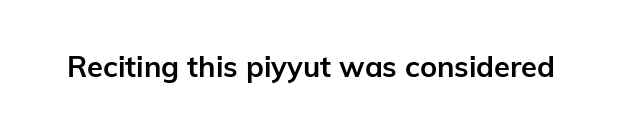
{"serif": "no", "italic": "no", "bold": "yes", "weight": "semibold", "width": "normal", "stroke_contrast": "low", "x_height": "medium", "monospaced": "no", "underline": "no", "letter_spacing": "normal", "letter_spacing_em": 0.0, "glyph_px": 29}
